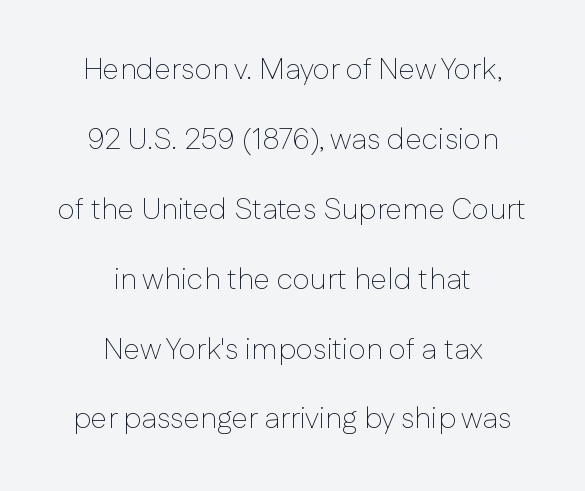
{"serif": "no", "italic": "no", "bold": "no", "weight": "thin", "width": "normal", "stroke_contrast": "low", "x_height": "medium", "monospaced": "no", "underline": "no", "align": "center", "line_spacing": "loose", "line_spacing_ratio": 2.33, "letter_spacing": "normal", "letter_spacing_em": 0.0, "glyph_px": 30}
